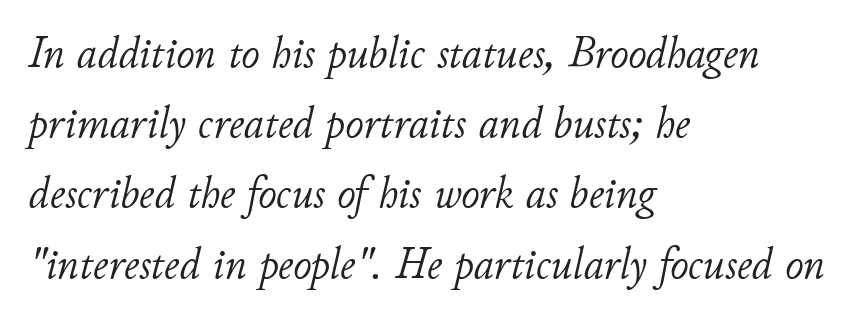
The image shows 45 px light type, italic (leaning right); set left-aligned, normal line spacing (1.56x), normal letter spacing, not underlined; low stroke contrast and a small x-height.
